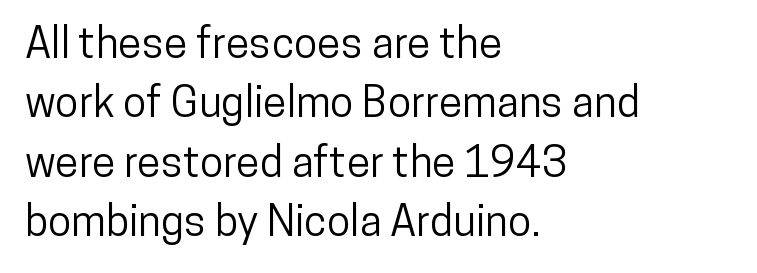
Q: Is the text italic (slanted)? A: No, it is upright.
Q: Is the typeface a serif or a sans-serif typeface? A: Sans-serif.
Q: Is the text underlined? A: No.
Q: How is the paragraph aligned? A: Left-aligned.
Q: Is the spacing between letters normal or unusually wide? A: Normal.
Q: Is the spacing between lines tight, normal or loose? A: Normal.
Q: Width (condensed, normal, or wide)? A: Condensed.
Q: Stroke contrast? A: Low.
Q: x-height? A: Medium.
Q: Monospaced? A: No.
